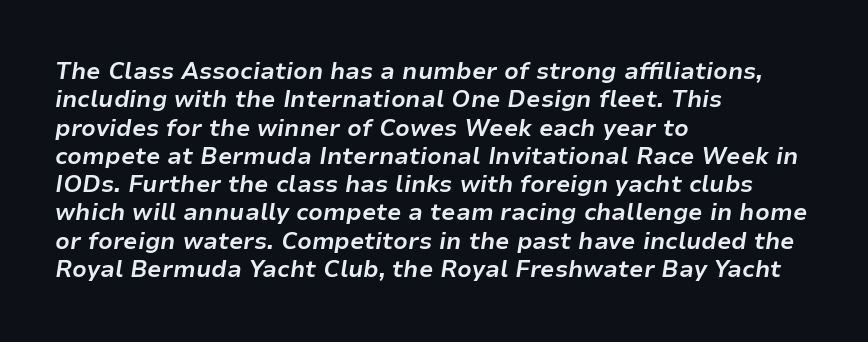
Q: Is the text bold? A: Yes.
Q: Is the text italic (slanted)? A: Yes, it leans right by about 9 degrees.
Q: Is the text underlined? A: No.
Q: How is the paragraph aligned? A: Left-aligned.
Q: Is the spacing between letters normal or unusually wide? A: Normal.
